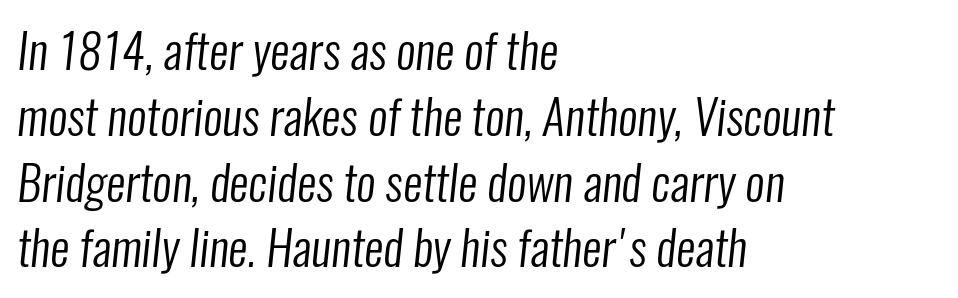
The image shows 48 px regular-weight, condensed sans-serif type; set left-aligned, normal line spacing (1.37x), normal letter spacing, not underlined; low stroke contrast and a medium x-height.
